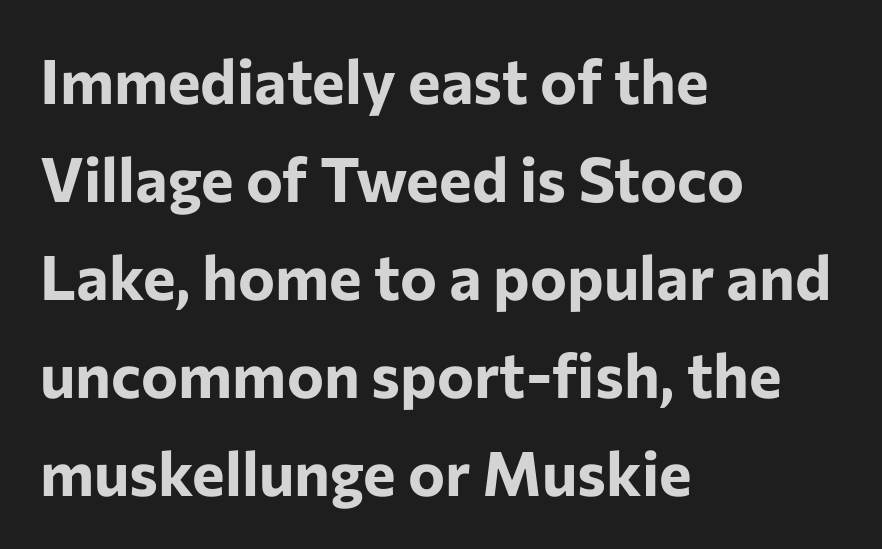
Q: Is the text bold? A: Yes.
Q: Is the text italic (slanted)? A: No, it is upright.
Q: Is the typeface a serif or a sans-serif typeface? A: Sans-serif.
Q: Is the text underlined? A: No.
Q: How is the paragraph aligned? A: Left-aligned.
Q: Is the spacing between letters normal or unusually wide? A: Normal.
Q: Is the spacing between lines tight, normal or loose? A: Normal.
Q: Width (condensed, normal, or wide)? A: Normal.
Q: Stroke contrast? A: Low.
Q: x-height? A: Medium.
Q: Monospaced? A: No.
